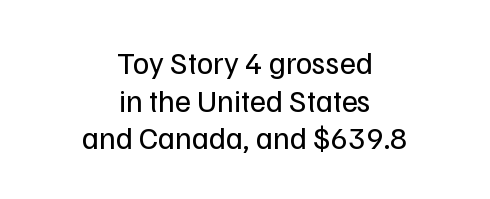
The image shows 31 px regular-weight sans-serif type, upright; set centered, line spacing 1.21x, normal letter spacing, not underlined; low stroke contrast and a medium x-height.
